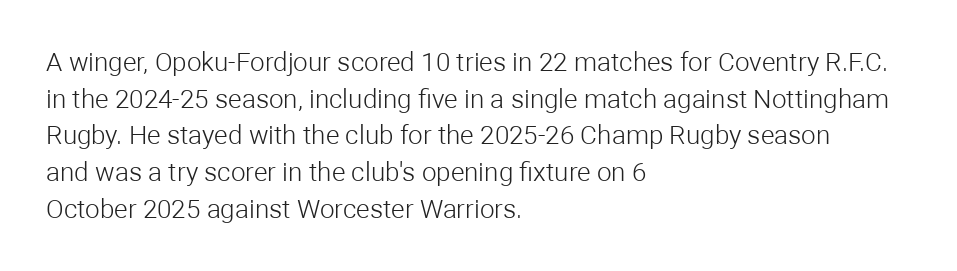
Q: Is the text bold? A: No.
Q: Is the text italic (slanted)? A: No, it is upright.
Q: Is the text underlined? A: No.
Q: How is the paragraph aligned? A: Left-aligned.
Q: Is the spacing between letters normal or unusually wide? A: Normal.
Q: Is the spacing between lines tight, normal or loose? A: Normal.
